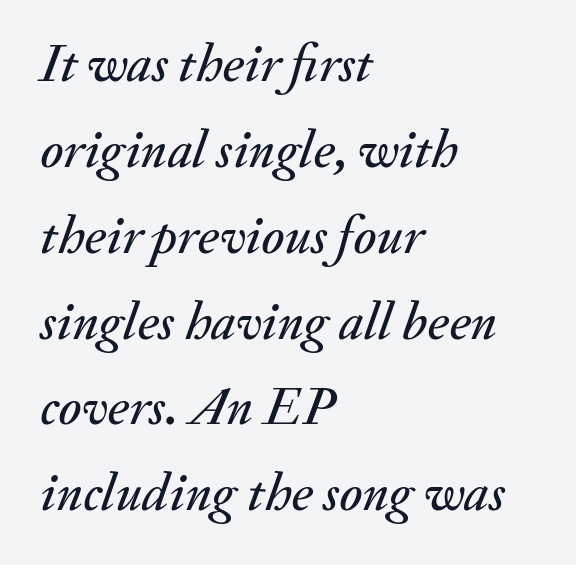
{"italic": "yes", "lean": "right", "slant_degrees": 20, "width": "normal", "stroke_contrast": "medium", "x_height": "small", "monospaced": "no", "underline": "no", "align": "left", "line_spacing": "normal", "line_spacing_ratio": 1.59, "letter_spacing": "normal", "letter_spacing_em": 0.0, "glyph_px": 54}
